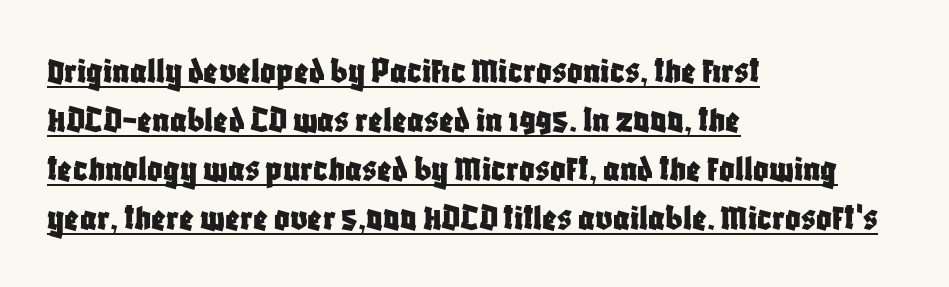
Q: Is the text italic (slanted)? A: No, it is upright.
Q: Is the typeface a serif or a sans-serif typeface? A: Sans-serif.
Q: Is the text underlined? A: Yes.
Q: How is the paragraph aligned? A: Left-aligned.
Q: Is the spacing between letters normal or unusually wide? A: Normal.
Q: Is the spacing between lines tight, normal or loose? A: Normal.
Q: Width (condensed, normal, or wide)? A: Condensed.
Q: Stroke contrast? A: Low.
Q: x-height? A: Large.
Q: Monospaced? A: No.
